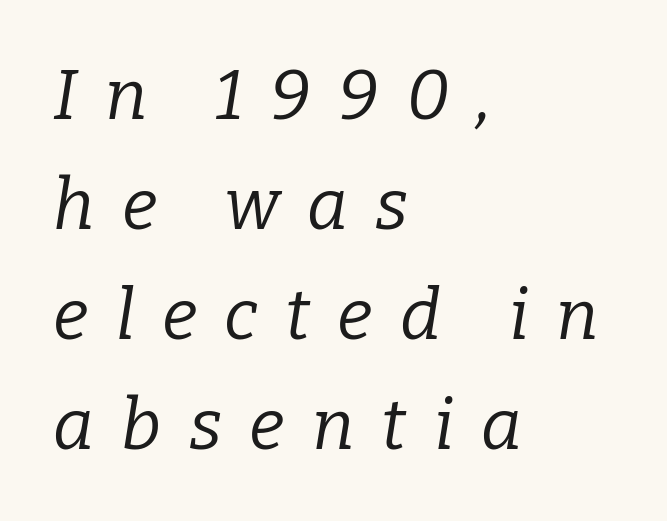
{"serif": "yes", "italic": "yes", "lean": "right", "slant_degrees": 9, "bold": "no", "weight": "regular", "width": "normal", "stroke_contrast": "low", "x_height": "medium", "monospaced": "no", "underline": "no", "align": "left", "line_spacing": "normal", "line_spacing_ratio": 1.57, "letter_spacing": "wide", "letter_spacing_em": 0.39, "glyph_px": 70}
